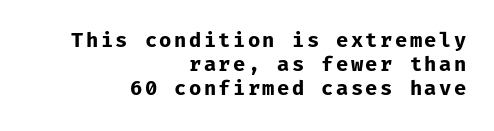
{"italic": "no", "bold": "yes", "underline": "no", "align": "right", "line_spacing_ratio": 1.21, "glyph_px": 20}
